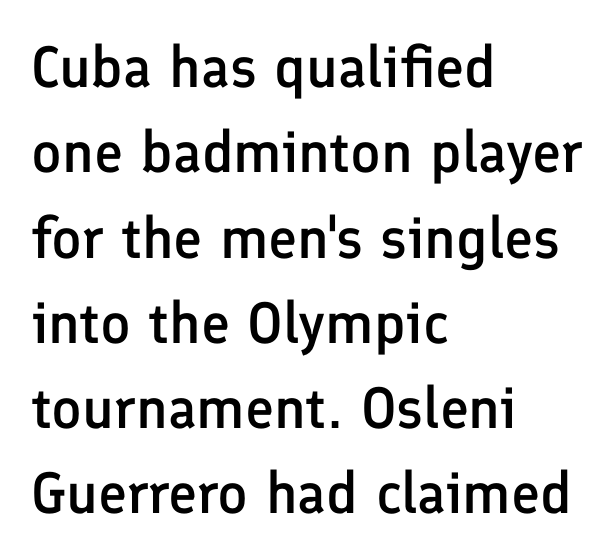
Every row of glyphs begins at an identical x-position on the left. How are the letters spaced? Ordinarily, with no added tracking. This sample has the flowing, uneven cadence of proportional lettering. Font category for this specimen: sans-serif.
